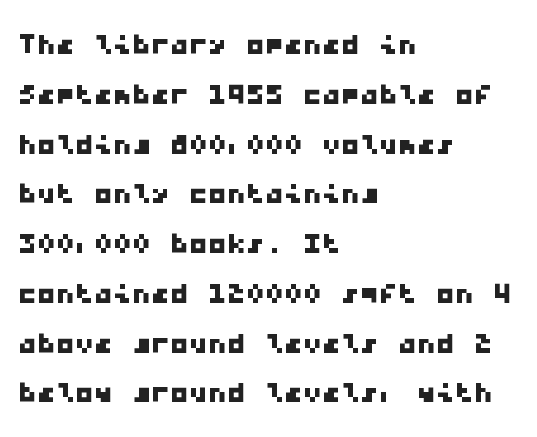
The image shows 38 px wide sans-serif type, monospaced; set left-aligned, normal line spacing (1.31x), normal letter spacing, not underlined; low stroke contrast and a medium x-height.
